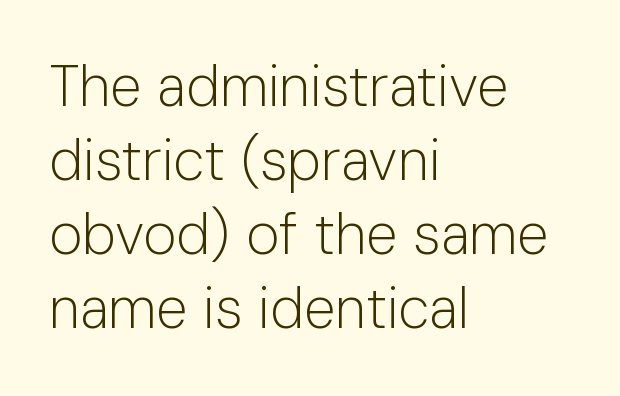
{"serif": "no", "italic": "no", "bold": "no", "weight": "light", "width": "normal", "stroke_contrast": "low", "x_height": "medium", "monospaced": "no", "underline": "no", "align": "left", "line_spacing": "normal", "line_spacing_ratio": 1.3, "letter_spacing": "normal", "letter_spacing_em": 0.0, "glyph_px": 57}
